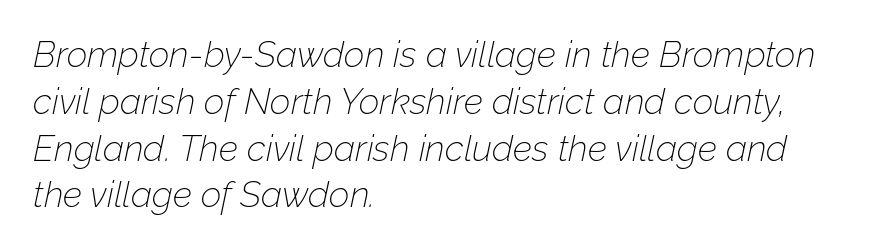
Italic: yes, the glyphs are oblique. Any mark beneath the type? The region is blank. Tracking value appears to be zero — textbook default spacing. The paragraph shown leans on its left margin. The strokes are not fattened; the text isn't bold.
